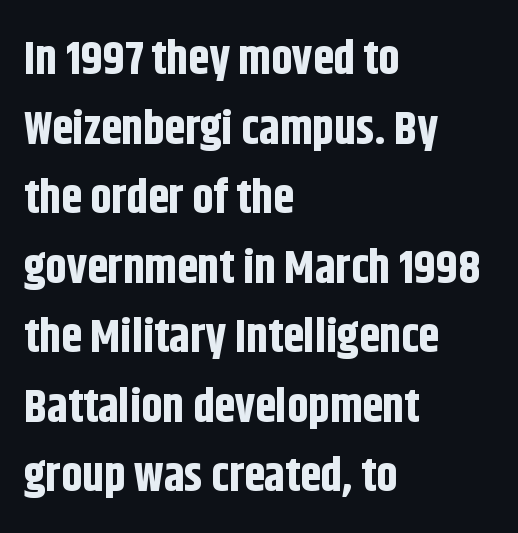
Q: Is the text bold? A: Yes.
Q: Is the text italic (slanted)? A: No, it is upright.
Q: Is the typeface a serif or a sans-serif typeface? A: Sans-serif.
Q: Is the text underlined? A: No.
Q: How is the paragraph aligned? A: Left-aligned.
Q: Is the spacing between letters normal or unusually wide? A: Normal.
Q: Is the spacing between lines tight, normal or loose? A: Normal.
Q: Width (condensed, normal, or wide)? A: Condensed.
Q: Stroke contrast? A: Low.
Q: x-height? A: Large.
Q: Monospaced? A: No.
